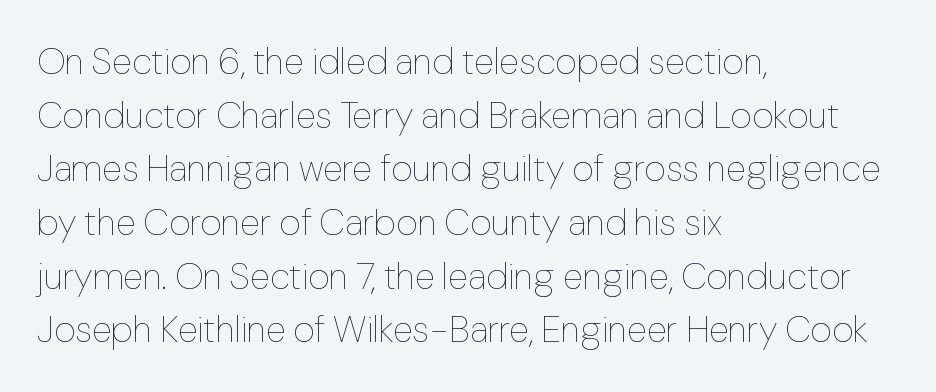
{"italic": "no", "bold": "no", "weight": "thin", "width": "normal", "stroke_contrast": "low", "x_height": "medium", "monospaced": "no", "underline": "no", "align": "left", "line_spacing": "normal", "line_spacing_ratio": 1.45, "letter_spacing": "normal", "letter_spacing_em": 0.0, "glyph_px": 37}
